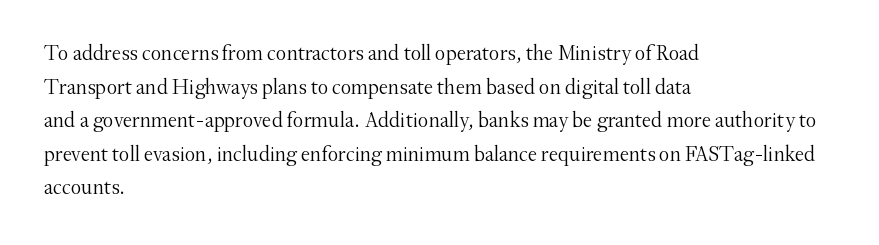
The image shows 21 px text type, upright; set left-aligned, normal line spacing (1.6x), normal letter spacing, not underlined.
